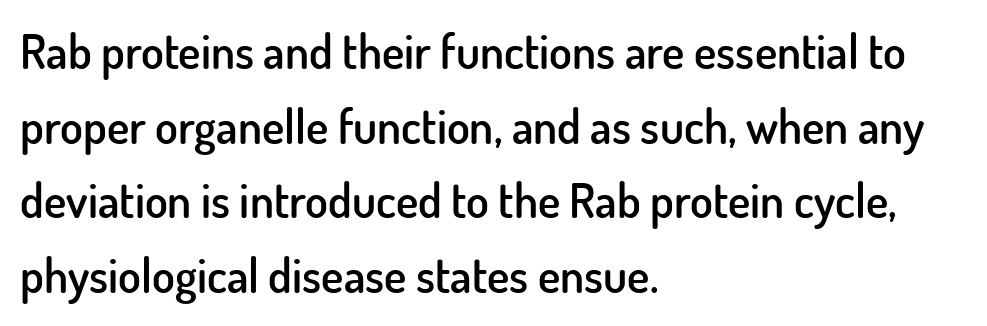
A somewhat darkened texture: the type is semibold rather than bold. What kind of face is this? One without serifs — a sans. There is no visible air inserted between adjacent glyphs. The string is rendered with underlining switched off. This is roman type, the default non-slanted kind. The face used here is proportionally spaced, like ordinary book or web type.
